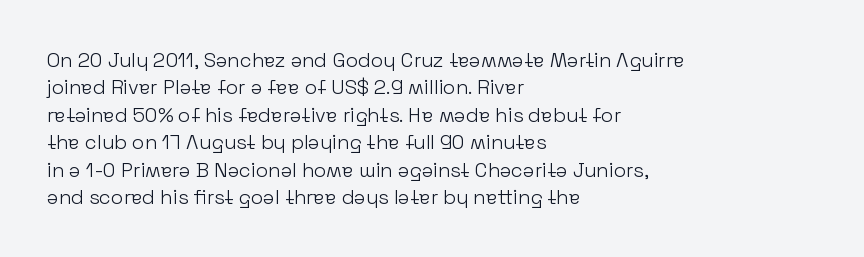
The image shows 20 px text type, upright; set left-aligned, normal line spacing (1.37x), normal letter spacing, not underlined.
